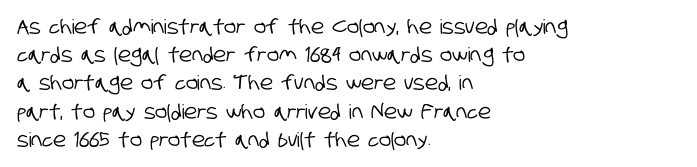
{"underline": "no", "align": "left", "line_spacing": "normal", "line_spacing_ratio": 1.41, "letter_spacing": "normal", "letter_spacing_em": 0.0, "glyph_px": 20}
